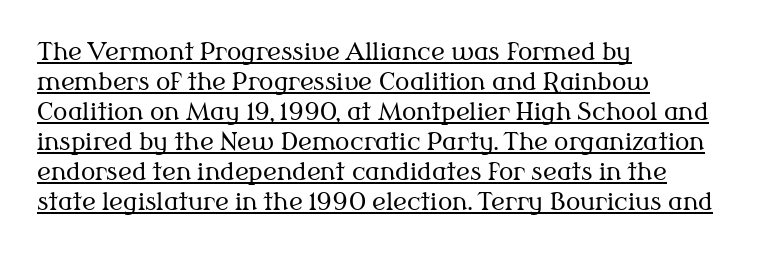
The letterforms sit shoulder to shoulder at normal distance. This sample is left-justified, so line endings fall wherever the words run out. Notice how a bar underscores the lettering throughout. Every stem runs plumb, perpendicular to the baseline. Baseline-to-baseline distance is the conventional proportion of letter height.
